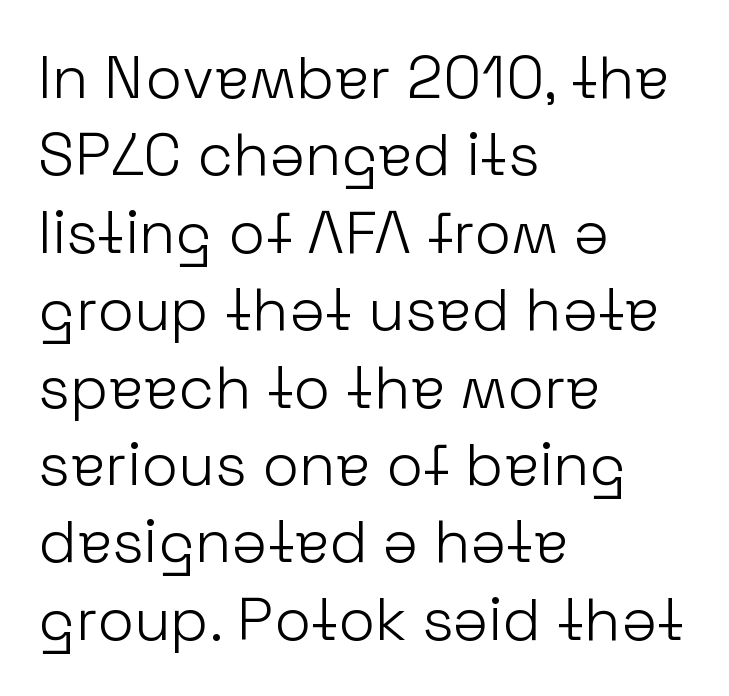
Q: Is the text bold? A: No.
Q: Is the text italic (slanted)? A: No, it is upright.
Q: Is the typeface a serif or a sans-serif typeface? A: Sans-serif.
Q: Is the text underlined? A: No.
Q: How is the paragraph aligned? A: Left-aligned.
Q: Is the spacing between letters normal or unusually wide? A: Normal.
Q: Is the spacing between lines tight, normal or loose? A: Normal.
Q: Width (condensed, normal, or wide)? A: Normal.
Q: Stroke contrast? A: Low.
Q: x-height? A: Medium.
Q: Monospaced? A: No.
